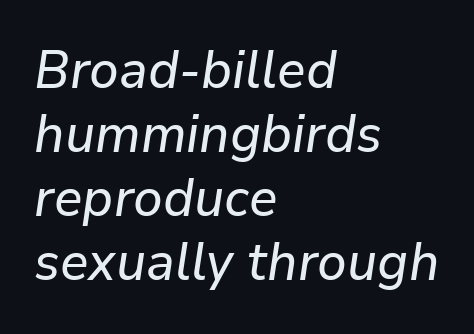
{"italic": "yes", "lean": "right", "slant_degrees": 9, "width": "normal", "stroke_contrast": "low", "x_height": "medium", "monospaced": "no", "underline": "no", "align": "left", "line_spacing_ratio": 1.21, "letter_spacing": "normal", "letter_spacing_em": 0.0, "glyph_px": 53}
